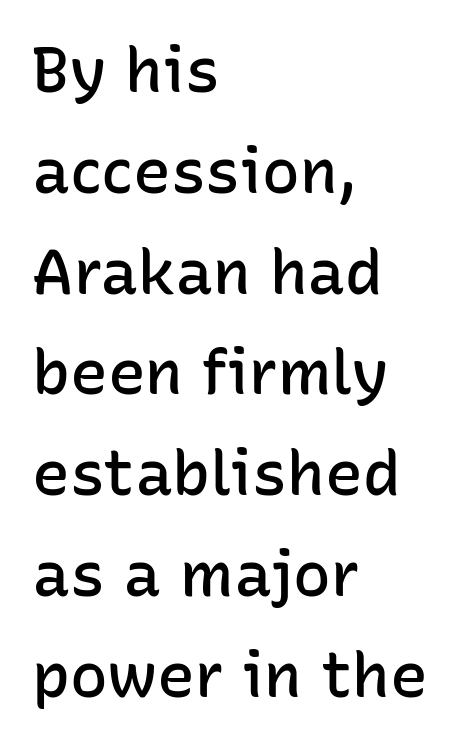
Q: Is the text bold? A: Semi-bold.
Q: Is the text italic (slanted)? A: No, it is upright.
Q: Is the typeface a serif or a sans-serif typeface? A: Sans-serif.
Q: Is the text underlined? A: No.
Q: How is the paragraph aligned? A: Left-aligned.
Q: Is the spacing between letters normal or unusually wide? A: Normal.
Q: Is the spacing between lines tight, normal or loose? A: Normal.
Q: Width (condensed, normal, or wide)? A: Normal.
Q: Stroke contrast? A: Low.
Q: x-height? A: Medium.
Q: Monospaced? A: No.
